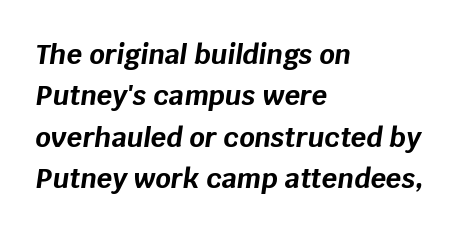
Q: Is the text bold? A: Yes.
Q: Is the text italic (slanted)? A: Yes, it leans right by about 8 degrees.
Q: Is the text underlined? A: No.
Q: How is the paragraph aligned? A: Left-aligned.
Q: Is the spacing between letters normal or unusually wide? A: Normal.
Q: Is the spacing between lines tight, normal or loose? A: Normal.
